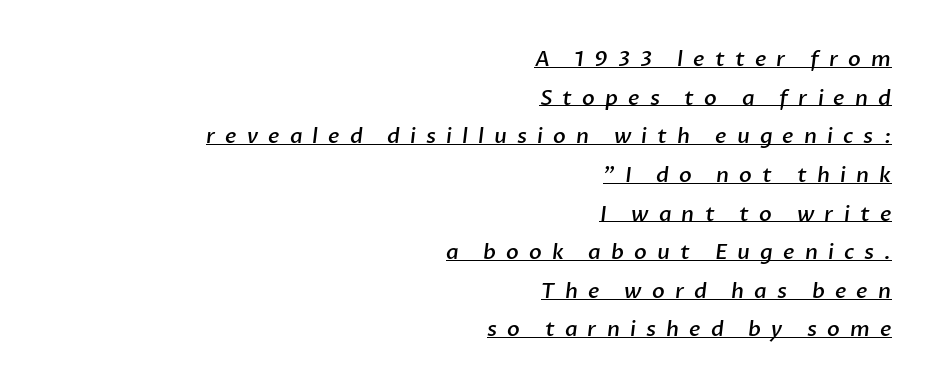
Each line of the rendering has a horizontal stroke beneath the glyphs. Compared with a flush-left layout, this one pins lines to the opposite, right side. Look at the stroke-to-counter ratio: somewhat heavy, a semibold. The type is letterspaced generously, with wide tracking.
